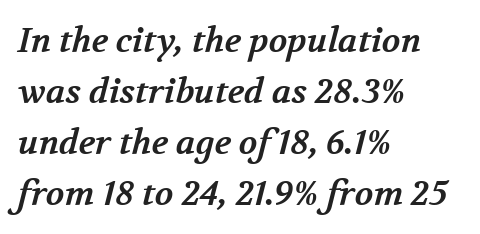
The horizontal fit of the characters is conventional and even. Where is the straight margin? On the left. Its strokes are broad and dark, the hallmark of bold type. Quick note: interline space is typical. The space directly below the letters is spotless. Classification — serif.
